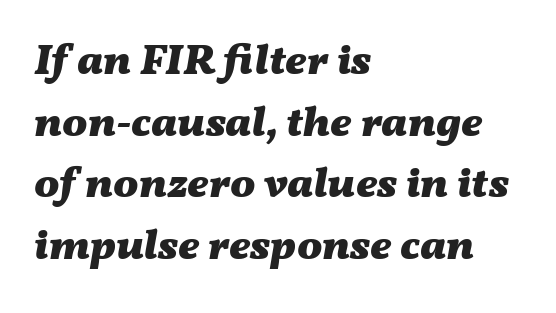
{"italic": "yes", "lean": "right", "slant_degrees": 11, "bold": "yes", "weight": "heavy", "width": "wide", "stroke_contrast": "medium", "x_height": "medium", "monospaced": "no", "underline": "no", "align": "left", "line_spacing": "normal", "line_spacing_ratio": 1.47, "letter_spacing": "normal", "letter_spacing_em": 0.0, "glyph_px": 42}
